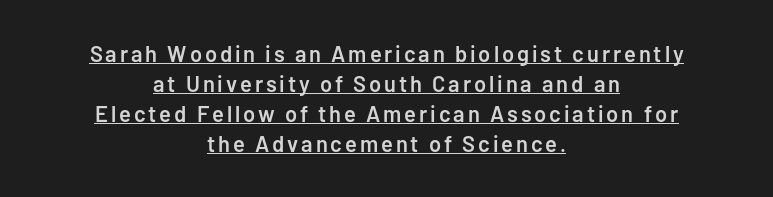
Emphasis by weight is partial: semibold. If you folded the block vertically in half, each line would mirror itself in length. This block has exactly the height ordinary leading produces. The letters stand upright; this is a roman face. The sample's only ornament is a line tracing under the words.
